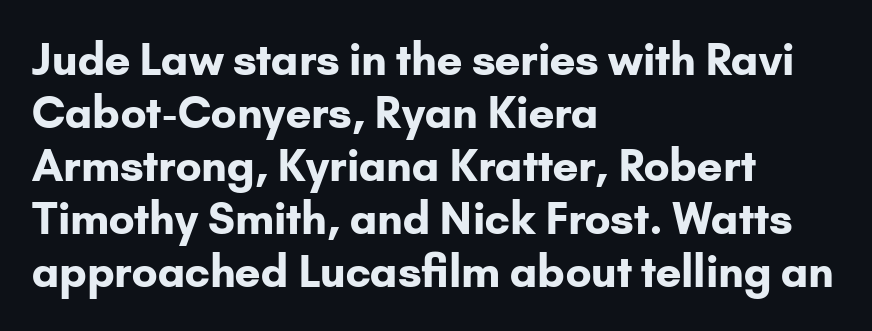
{"serif": "no", "italic": "no", "bold": "yes", "weight": "bold", "width": "normal", "stroke_contrast": "low", "x_height": "small", "monospaced": "no", "underline": "no", "align": "left", "line_spacing_ratio": 1.23, "letter_spacing": "normal", "letter_spacing_em": 0.0, "glyph_px": 43}
